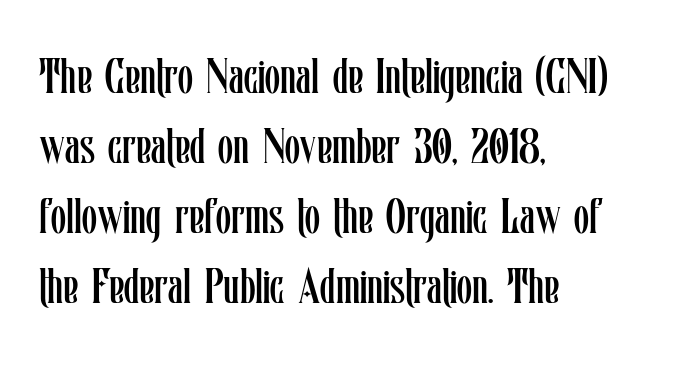
The image shows 49 px regular-weight, condensed type, upright; set left-aligned, normal line spacing (1.43x), normal letter spacing, not underlined; low stroke contrast and a medium x-height.
